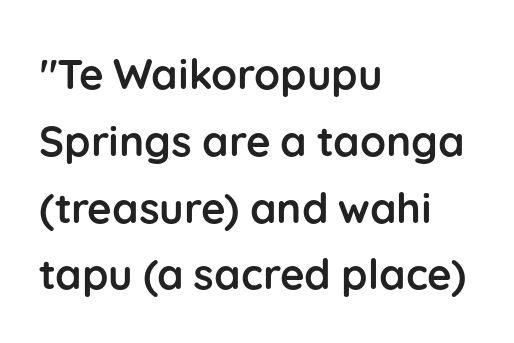
{"serif": "no", "italic": "no", "bold": "yes", "weight": "semibold", "width": "normal", "stroke_contrast": "low", "x_height": "medium", "monospaced": "no", "underline": "no", "align": "left", "line_spacing": "normal", "line_spacing_ratio": 1.59, "letter_spacing": "normal", "letter_spacing_em": 0.0, "glyph_px": 42}
